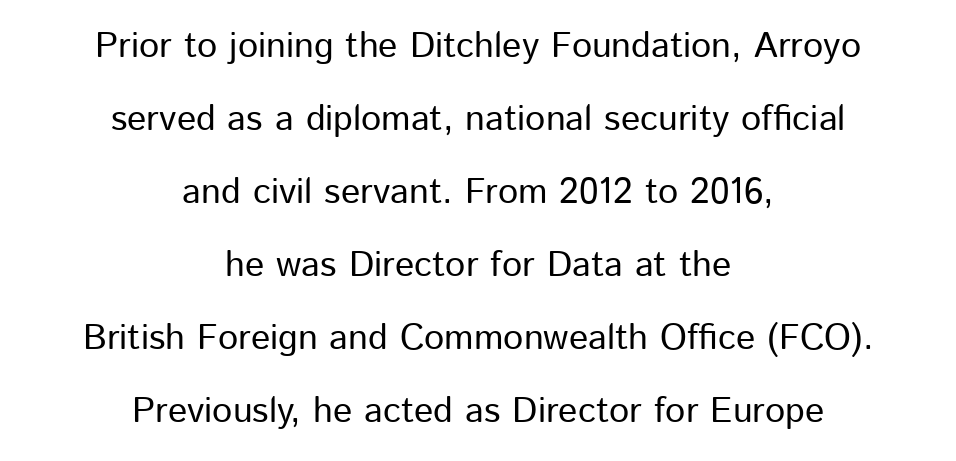
The typesetter chose a symmetrical, centered arrangement here. Style check: upright. Typographically, this falls in the sans-serif category. What stands out about the letter spacing? Nothing — it is the standard amount. Varying glyph widths throughout — classic text-font behaviour. The line-height multiplier appears high, well above default.
